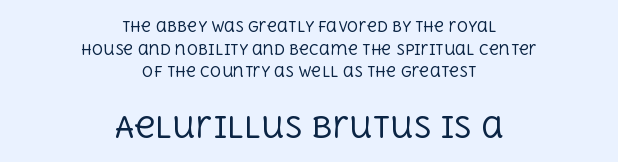
The strip under each line holds only bare page. If you squint, the bottom block still reads clearly — it's the larger of the two. Between one letter and the next there's only the usual sliver of space. A typesetter would call this proportional, since set widths differ per character. Every character sits straight up, as roman type does.
